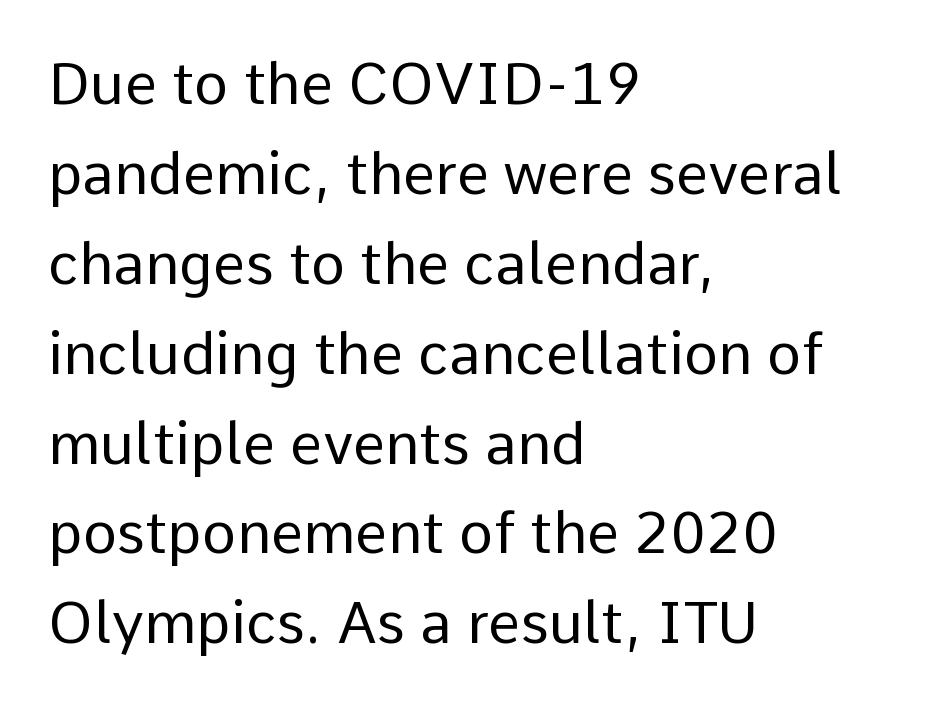
{"serif": "no", "italic": "no", "bold": "no", "weight": "regular", "width": "normal", "stroke_contrast": "low", "x_height": "medium", "monospaced": "no", "underline": "no", "align": "left", "line_spacing": "normal", "line_spacing_ratio": 1.55, "letter_spacing": "normal", "letter_spacing_em": 0.0, "glyph_px": 58}
